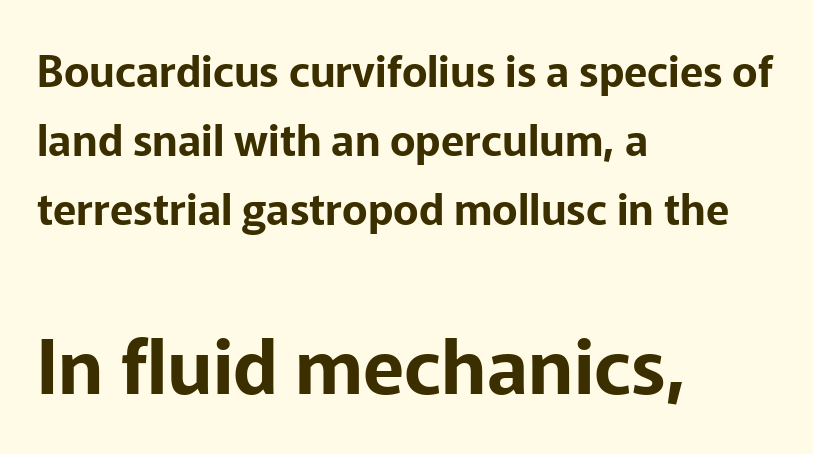
{"serif": "no", "italic": "no", "width": "normal", "stroke_contrast": "low", "x_height": "medium", "monospaced": "no", "underline": "no", "align": "left", "line_spacing": "normal", "line_spacing_ratio": 1.61, "letter_spacing": "normal", "letter_spacing_em": 0.0, "larger_block": "second", "size_ratio": 1.77, "glyph_px": 76}
